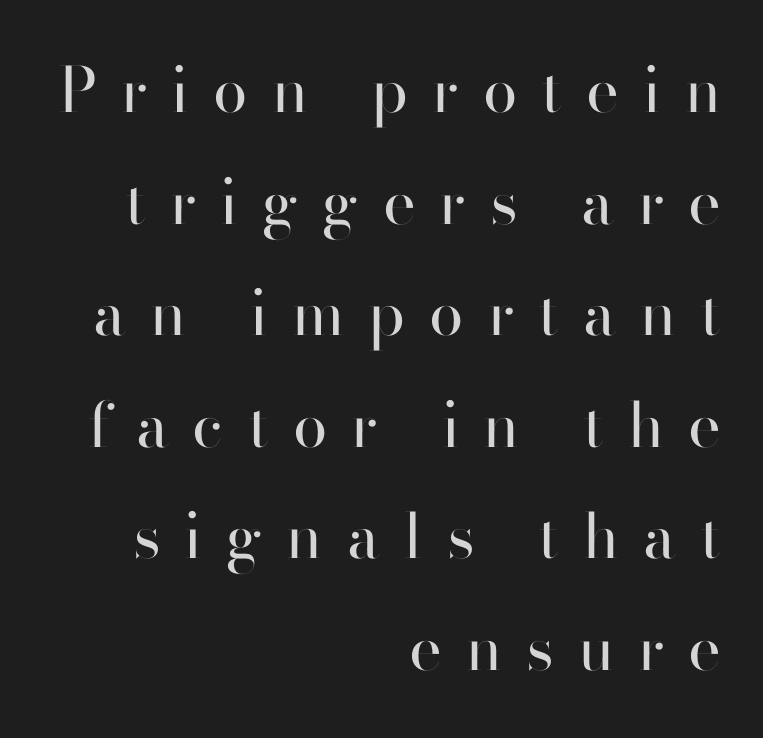
Quick note: underline off. Short note: letters widely spaced. This is not heavy type; no bold has been used. Varying glyph widths throughout — classic text-font behaviour. The rendering shows plain stroke endings on the letterforms — a sans-serif design. This is roman type, the default non-slanted kind.
